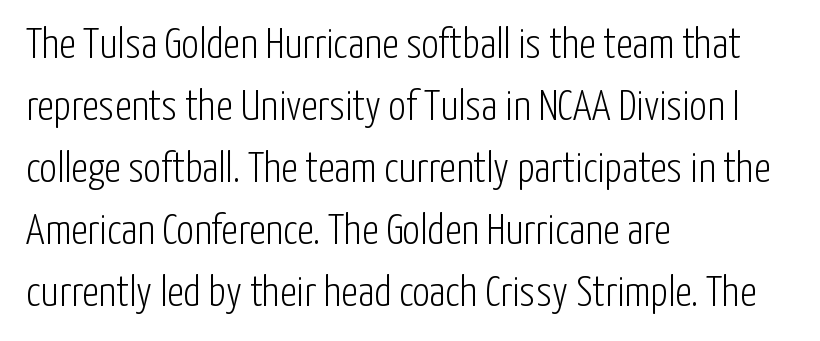
The designer went with a sans here, leaving each stem footless. Every row of glyphs begins at an identical x-position on the left. Any mark beneath the type? The region is blank. The characters are drawn with everyday or finer stroke widths. Each letter keeps its own natural width here, so spacing adapts to shape. The letterforms sit shoulder to shoulder at normal distance.
